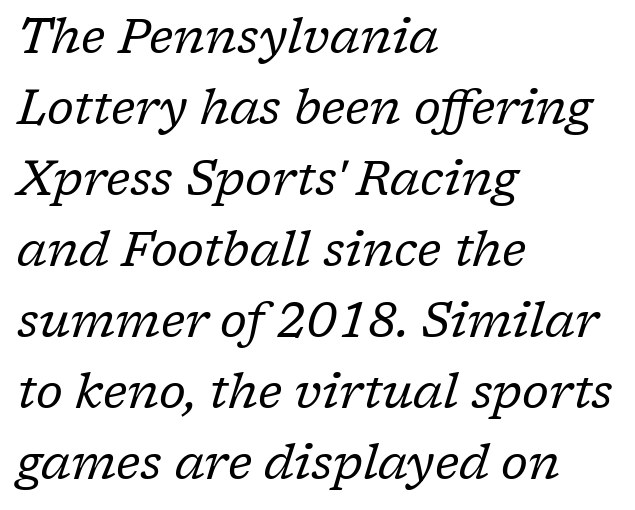
Summary of weight: not heavy and not bold. Leading matches the norm, producing a regular column. Look at the bottom of the vertical strokes: they flare into serifs here. Type without underlining.
